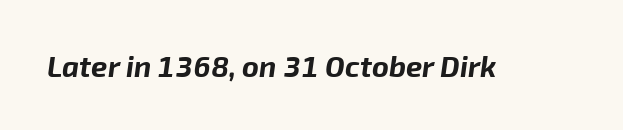
The image shows 29 px bold type, italic (leaning right); set normal letter spacing, not underlined; low stroke contrast and a medium x-height.
